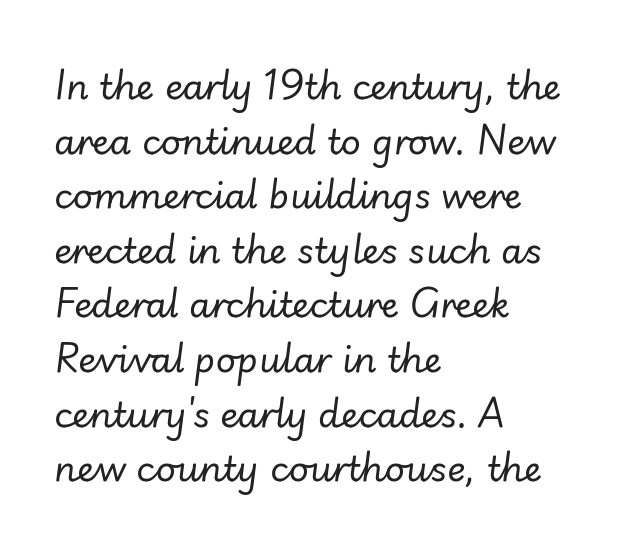
The specimen omits any rule beneath the text block's lines. The strokes carry an ordinary text weight at most. Line beginnings align vertically; line endings do not. Do the characters align in a grid? No, the font is proportional. The passage shown stacks its lines at a standard gap. The gaps between neighbouring characters are ordinary and unremarkable.
